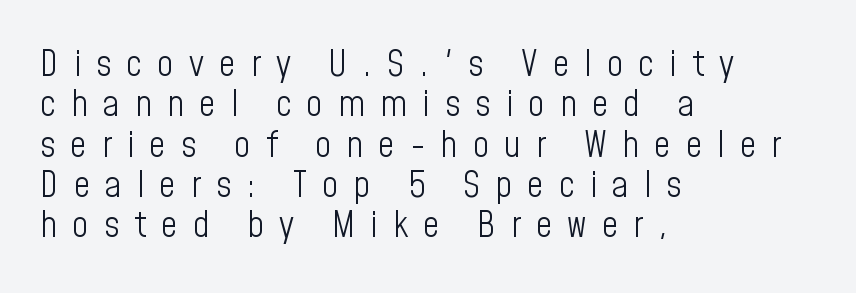
Unmarked baselines from the first word to the last. Grotesque or geometric, the face here clearly has no serifs. Vertically, the passage feels compressed, each row crowding the next. Ascenders rise straight up at ninety degrees. Visually the block forms a straight wall on the left and a jagged coastline on the right.
